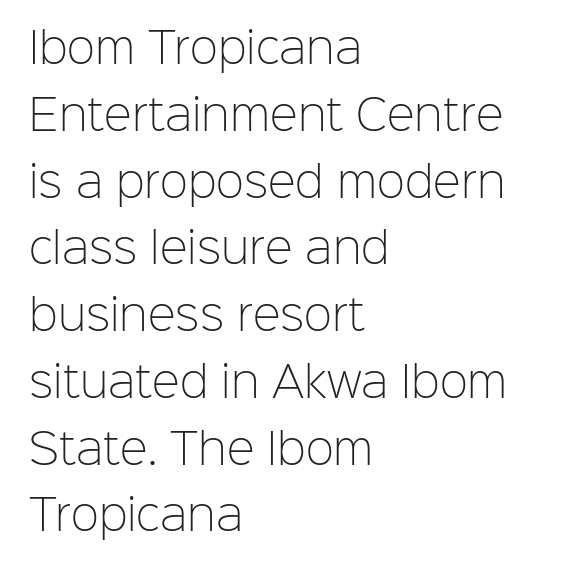
Q: Is the text bold? A: No.
Q: Is the text italic (slanted)? A: No, it is upright.
Q: Is the typeface a serif or a sans-serif typeface? A: Sans-serif.
Q: Is the text underlined? A: No.
Q: How is the paragraph aligned? A: Left-aligned.
Q: Is the spacing between letters normal or unusually wide? A: Normal.
Q: Is the spacing between lines tight, normal or loose? A: Normal.
Q: Width (condensed, normal, or wide)? A: Normal.
Q: Stroke contrast? A: Low.
Q: x-height? A: Medium.
Q: Monospaced? A: No.
